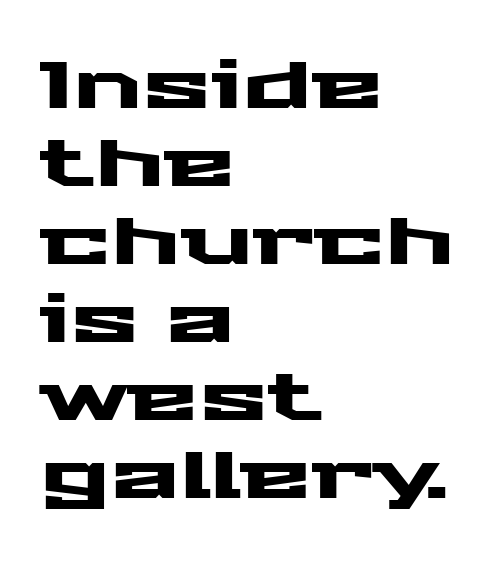
The image shows 65 px wide sans-serif type, upright; set left-aligned, line spacing 1.2x, normal letter spacing, not underlined; medium stroke contrast and a medium x-height.
